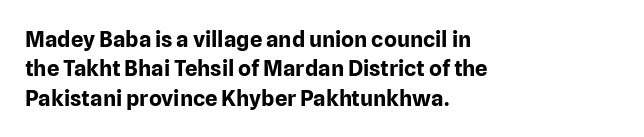
The vertical gap from one line to the next is medium. The rendering uses a bold face; every stroke is thick and dark. When letters stand straight like this, we call the style roman or upright. A typesetter would call this zero additional tracking.
